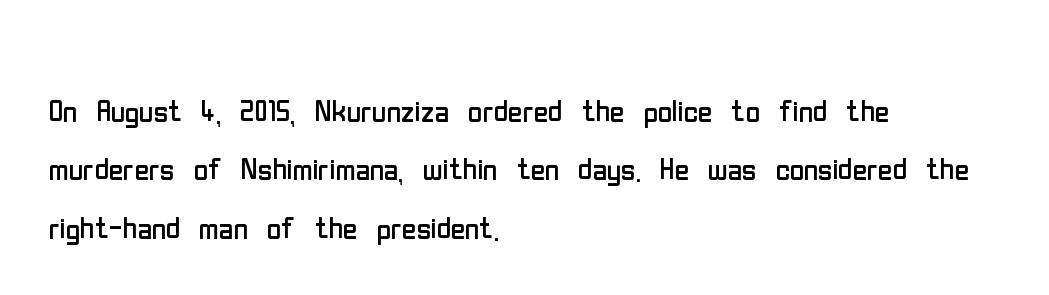
The image shows 39 px regular-weight, condensed sans-serif type, upright; set left-aligned, normal line spacing (1.5x), normal letter spacing, not underlined; low stroke contrast and a medium x-height.
